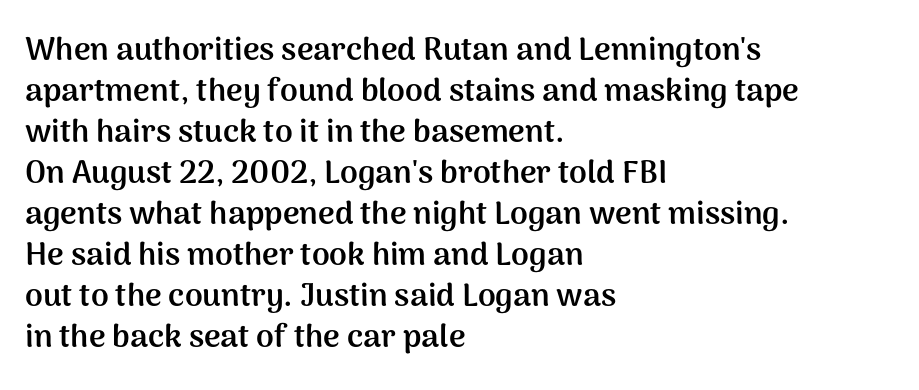
The image shows 32 px semibold sans-serif type, upright; set left-aligned, normal line spacing (1.28x), normal letter spacing, not underlined; medium stroke contrast and a medium x-height.
